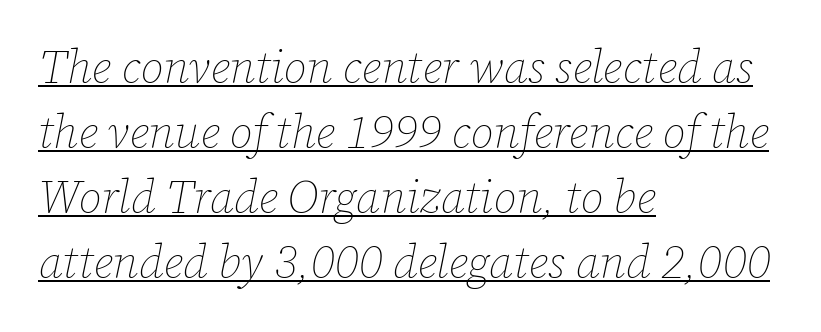
{"italic": "yes", "lean": "right", "slant_degrees": 12, "bold": "no", "weight": "thin", "width": "normal", "stroke_contrast": "low", "x_height": "medium", "monospaced": "no", "underline": "yes", "align": "left", "line_spacing": "normal", "line_spacing_ratio": 1.41, "letter_spacing": "normal", "letter_spacing_em": 0.0, "glyph_px": 46}
